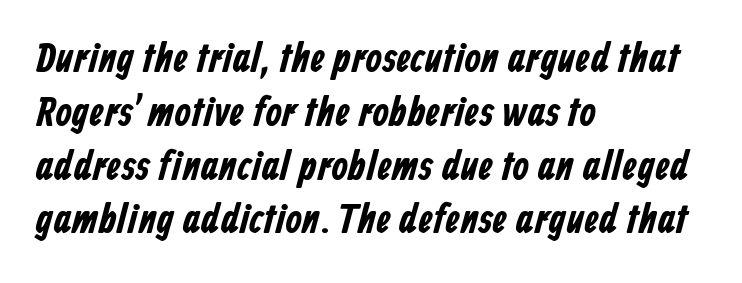
Q: Is the typeface a serif or a sans-serif typeface? A: Sans-serif.
Q: Is the text underlined? A: No.
Q: How is the paragraph aligned? A: Left-aligned.
Q: Is the spacing between letters normal or unusually wide? A: Normal.
Q: Is the spacing between lines tight, normal or loose? A: Normal.
Q: Width (condensed, normal, or wide)? A: Condensed.
Q: Stroke contrast? A: Low.
Q: x-height? A: Medium.
Q: Monospaced? A: No.
